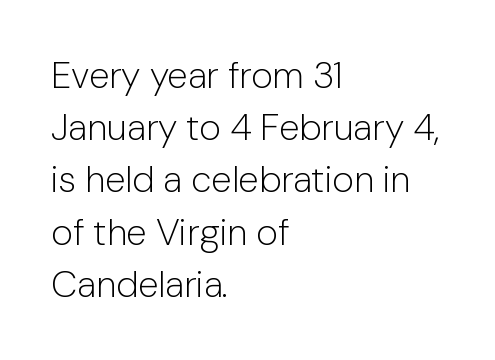
{"serif": "no", "italic": "no", "bold": "no", "weight": "light", "width": "normal", "stroke_contrast": "low", "x_height": "medium", "monospaced": "no", "underline": "no", "align": "left", "line_spacing": "normal", "line_spacing_ratio": 1.41, "letter_spacing": "normal", "letter_spacing_em": 0.0, "glyph_px": 37}
